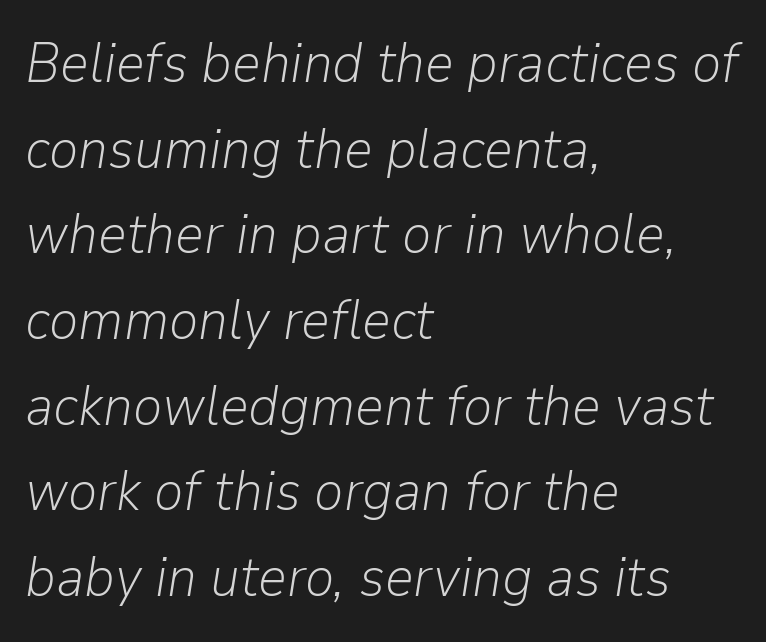
Q: Is the text bold? A: No.
Q: Is the text italic (slanted)? A: Yes, it leans right by about 9 degrees.
Q: Is the text underlined? A: No.
Q: How is the paragraph aligned? A: Left-aligned.
Q: Is the spacing between letters normal or unusually wide? A: Normal.
Q: Is the spacing between lines tight, normal or loose? A: Normal.
Q: Width (condensed, normal, or wide)? A: Normal.
Q: Stroke contrast? A: Low.
Q: x-height? A: Medium.
Q: Monospaced? A: No.
